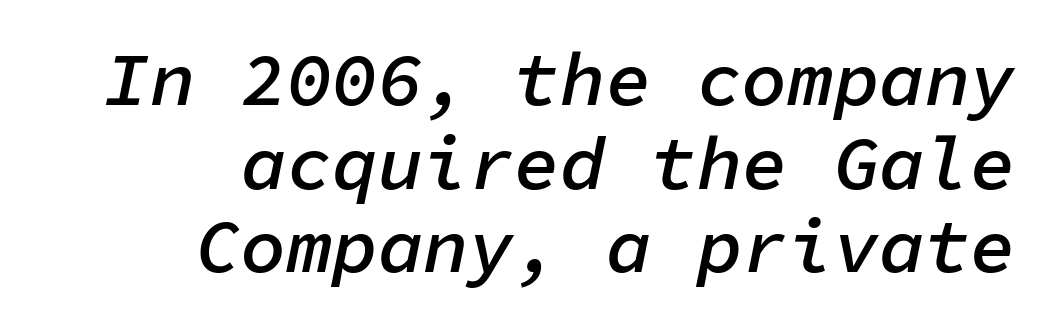
Q: Is the text bold? A: Semi-bold.
Q: Is the text italic (slanted)? A: Yes, it leans right by about 11 degrees.
Q: Is the text underlined? A: No.
Q: How is the paragraph aligned? A: Right-aligned.
Q: Is the spacing between letters normal or unusually wide? A: Normal.
Q: Is the spacing between lines tight, normal or loose? A: Tight.
Q: Width (condensed, normal, or wide)? A: Normal.
Q: Stroke contrast? A: Low.
Q: x-height? A: Medium.
Q: Monospaced? A: Yes.
